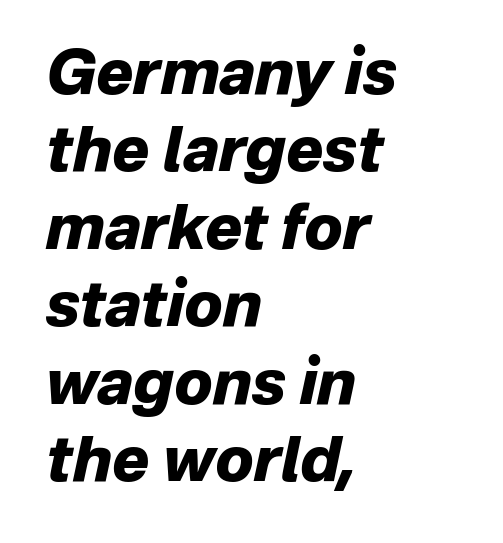
The image shows 62 px heavy type, italic (leaning right); set left-aligned, normal line spacing (1.25x), normal letter spacing, not underlined; low stroke contrast and a medium x-height.
